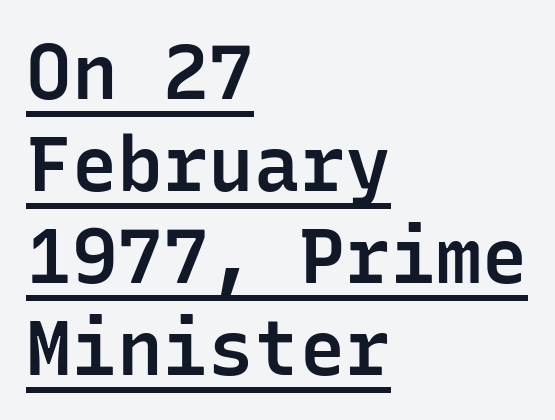
Q: Is the text bold? A: Semi-bold.
Q: Is the text italic (slanted)? A: No, it is upright.
Q: Is the typeface a serif or a sans-serif typeface? A: Sans-serif.
Q: Is the text underlined? A: Yes.
Q: How is the paragraph aligned? A: Left-aligned.
Q: Is the spacing between letters normal or unusually wide? A: Normal.
Q: Width (condensed, normal, or wide)? A: Normal.
Q: Stroke contrast? A: Low.
Q: x-height? A: Medium.
Q: Monospaced? A: Yes.
